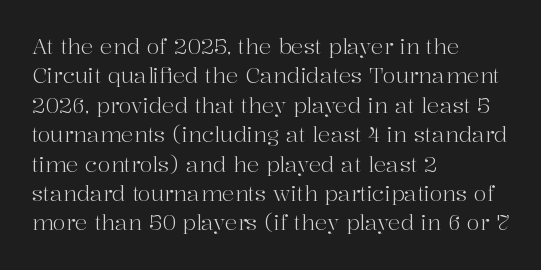
{"italic": "no", "bold": "no", "underline": "no", "align": "left", "line_spacing": "normal", "line_spacing_ratio": 1.4, "letter_spacing": "normal", "letter_spacing_em": 0.0, "glyph_px": 21}
